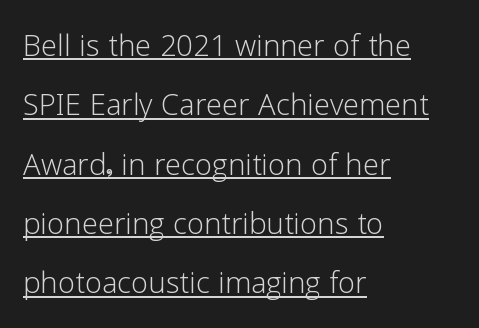
Q: Is the text bold? A: No.
Q: Is the text italic (slanted)? A: No, it is upright.
Q: Is the typeface a serif or a sans-serif typeface? A: Sans-serif.
Q: Is the text underlined? A: Yes.
Q: How is the paragraph aligned? A: Left-aligned.
Q: Is the spacing between letters normal or unusually wide? A: Normal.
Q: Is the spacing between lines tight, normal or loose? A: Normal.
Q: Width (condensed, normal, or wide)? A: Normal.
Q: Stroke contrast? A: Low.
Q: x-height? A: Medium.
Q: Monospaced? A: No.
